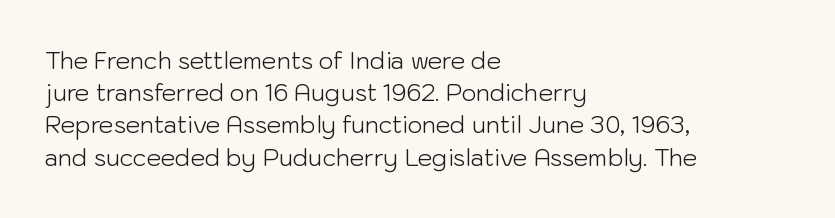
Q: Is the text bold? A: No.
Q: Is the text italic (slanted)? A: No, it is upright.
Q: Is the text underlined? A: No.
Q: How is the paragraph aligned? A: Left-aligned.
Q: Is the spacing between letters normal or unusually wide? A: Normal.
Q: Is the spacing between lines tight, normal or loose? A: Normal.
